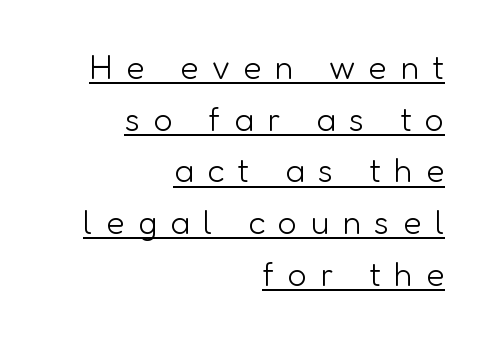
The typeface has the unassuming heft of standard copy or less. Does a line run under the words? Yes, clearly. What stands out about the letter spacing? Its width — letters are far apart. The rendering uses a moderate line-height, typical for paragraphs.
